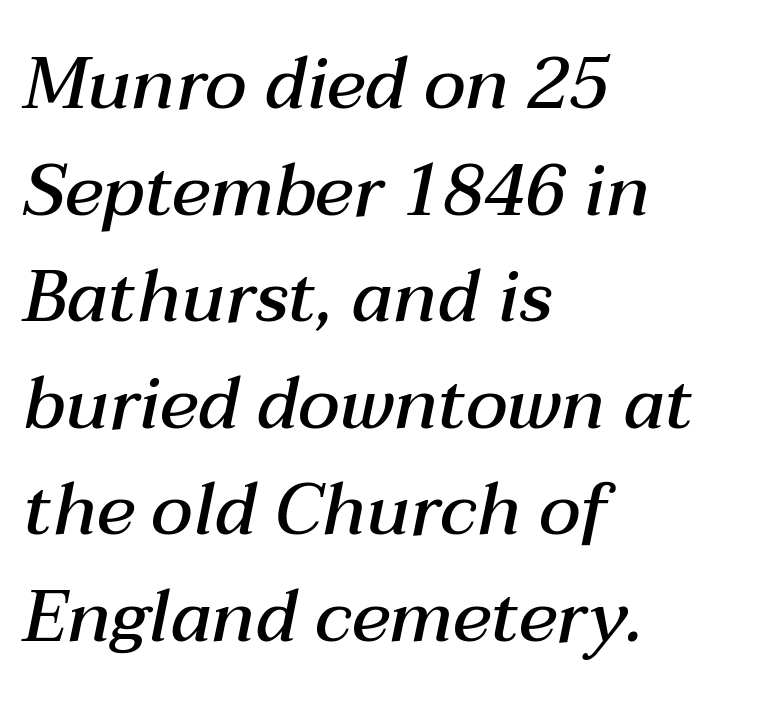
A normal amount of white space separates one row of letters from the next. The rag falls on the right side of this text block. In terms of letterspacing, this is plain default setting. Proportional: the letters do not fall into vertical columns. Underline: absent. Looking at the ascenders, they clearly lean.
